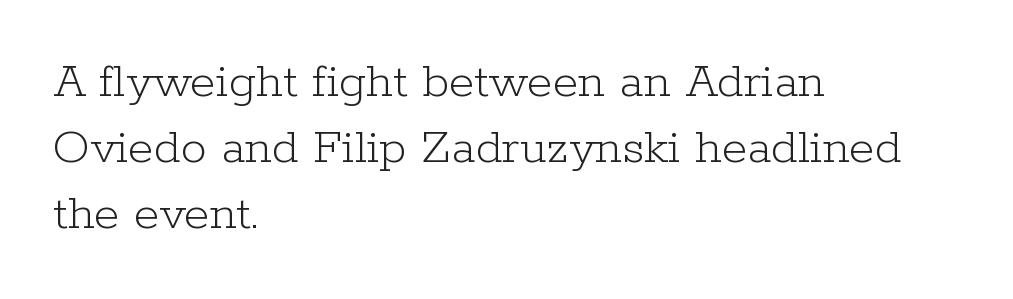
Q: Is the text bold? A: No.
Q: Is the text italic (slanted)? A: No, it is upright.
Q: Is the typeface a serif or a sans-serif typeface? A: Serif.
Q: Is the text underlined? A: No.
Q: How is the paragraph aligned? A: Left-aligned.
Q: Is the spacing between letters normal or unusually wide? A: Normal.
Q: Is the spacing between lines tight, normal or loose? A: Normal.
Q: Width (condensed, normal, or wide)? A: Normal.
Q: Stroke contrast? A: Low.
Q: x-height? A: Medium.
Q: Monospaced? A: No.
